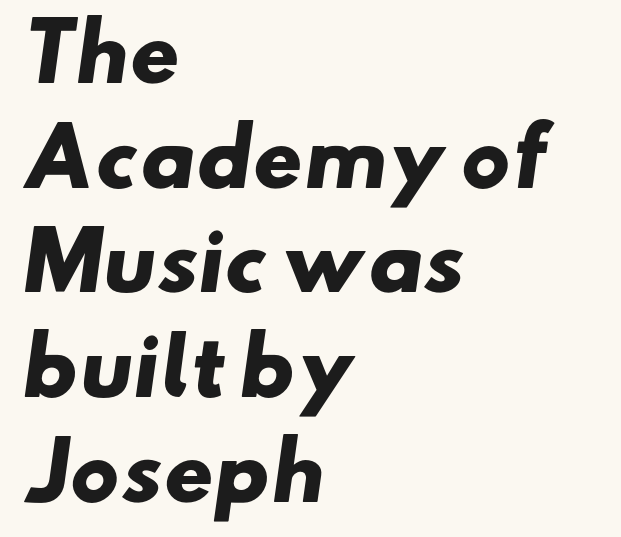
{"serif": "no", "bold": "yes", "weight": "heavy", "width": "wide", "stroke_contrast": "low", "x_height": "small", "monospaced": "no", "underline": "no", "align": "left", "line_spacing": "normal", "line_spacing_ratio": 1.36, "letter_spacing": "normal", "letter_spacing_em": 0.0, "glyph_px": 77}
